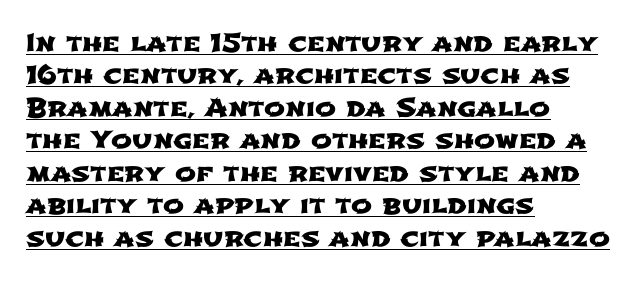
The image shows 25 px text type; set left-aligned, normal line spacing (1.3x), normal letter spacing, underlined.
